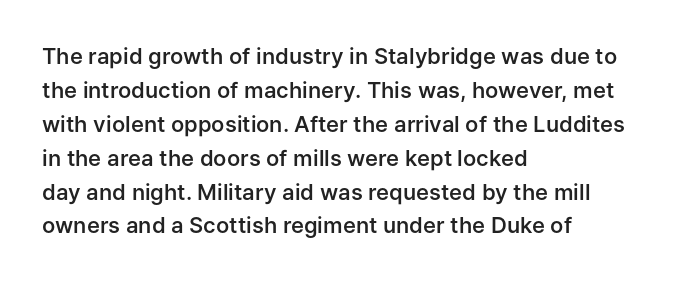
{"italic": "no", "bold": "semi", "underline": "no", "align": "left", "line_spacing": "normal", "line_spacing_ratio": 1.54, "letter_spacing": "normal", "letter_spacing_em": 0.0, "glyph_px": 22}
